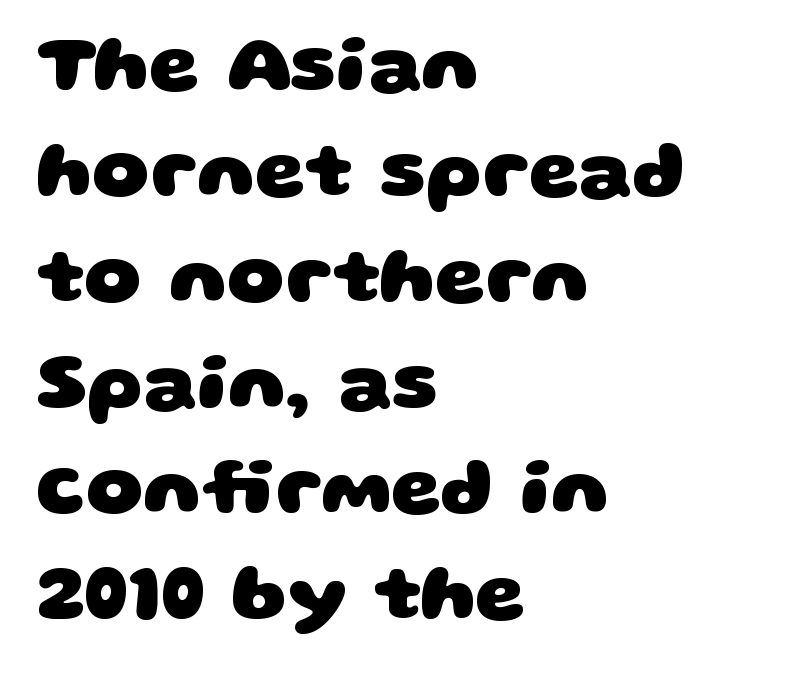
{"serif": "no", "bold": "yes", "weight": "heavy", "width": "wide", "stroke_contrast": "low", "x_height": "large", "monospaced": "no", "underline": "no", "align": "left", "line_spacing": "normal", "line_spacing_ratio": 1.34, "letter_spacing": "normal", "letter_spacing_em": 0.0, "glyph_px": 79}
